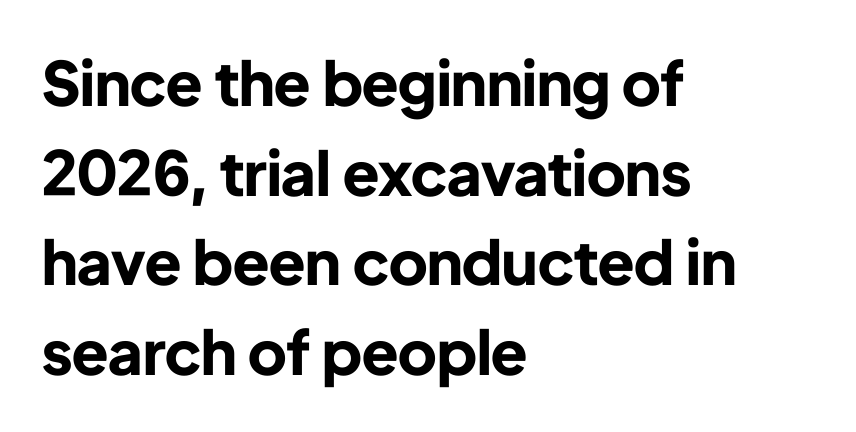
The image shows 61 px bold sans-serif type, upright; set left-aligned, normal line spacing (1.47x), normal letter spacing, not underlined; low stroke contrast and a medium x-height.
